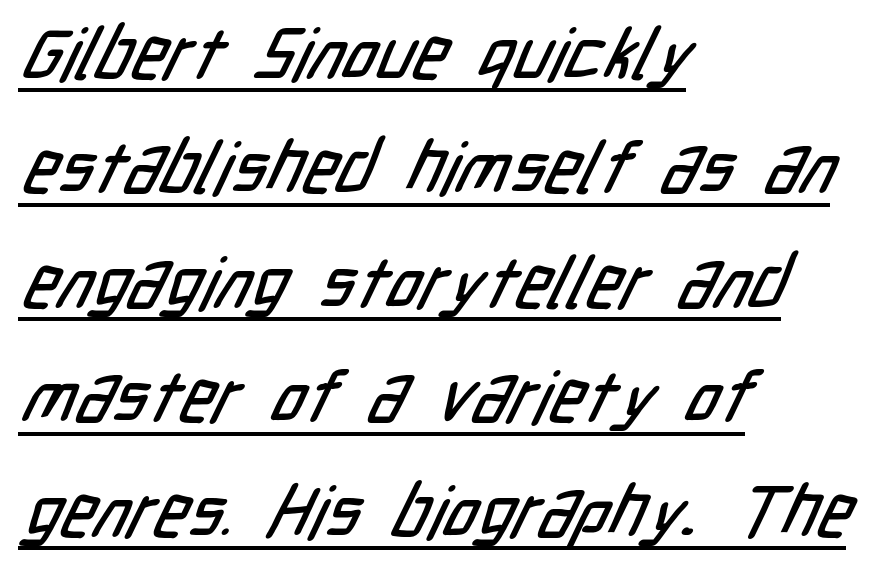
{"serif": "no", "width": "condensed", "stroke_contrast": "low", "x_height": "medium", "monospaced": "no", "underline": "yes", "align": "left", "line_spacing": "normal", "line_spacing_ratio": 1.59, "letter_spacing": "normal", "letter_spacing_em": 0.0, "glyph_px": 72}
